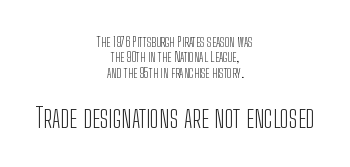
Each line is balanced around a shared central axis. The zone under the glyphs is completely vacant. This sample trades vertical openness for compactness between lines. Vertical strokes here are truly vertical. Nothing unusual about the tracking: characters are spaced as the font intends.
